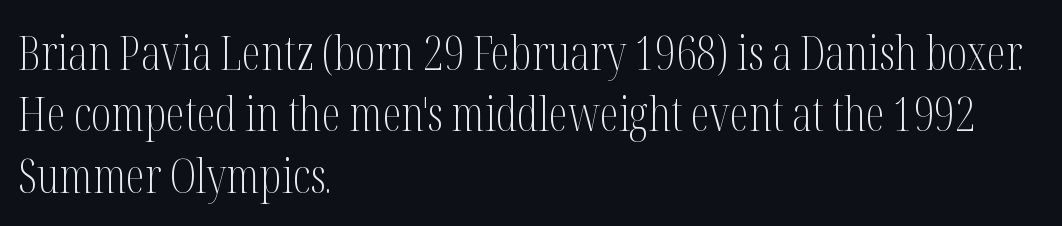
Q: Is the text bold? A: No.
Q: Is the text italic (slanted)? A: No, it is upright.
Q: Is the typeface a serif or a sans-serif typeface? A: Serif.
Q: Is the text underlined? A: No.
Q: How is the paragraph aligned? A: Left-aligned.
Q: Is the spacing between letters normal or unusually wide? A: Normal.
Q: Is the spacing between lines tight, normal or loose? A: Normal.
Q: Width (condensed, normal, or wide)? A: Condensed.
Q: Stroke contrast? A: Medium.
Q: x-height? A: Medium.
Q: Monospaced? A: No.
